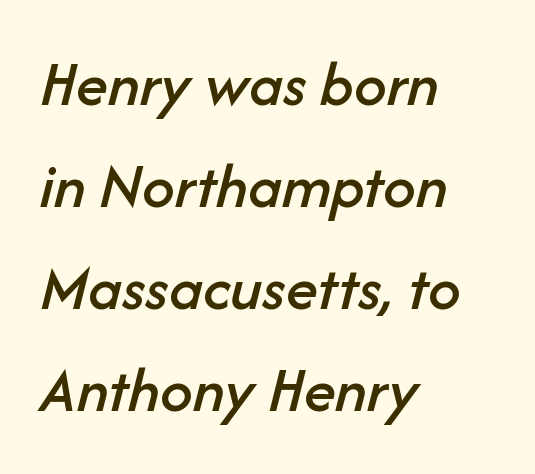
{"italic": "yes", "lean": "right", "slant_degrees": 14, "width": "normal", "stroke_contrast": "low", "x_height": "medium", "monospaced": "no", "underline": "no", "align": "left", "line_spacing": "normal", "line_spacing_ratio": 1.57, "letter_spacing": "normal", "letter_spacing_em": 0.0, "glyph_px": 65}
